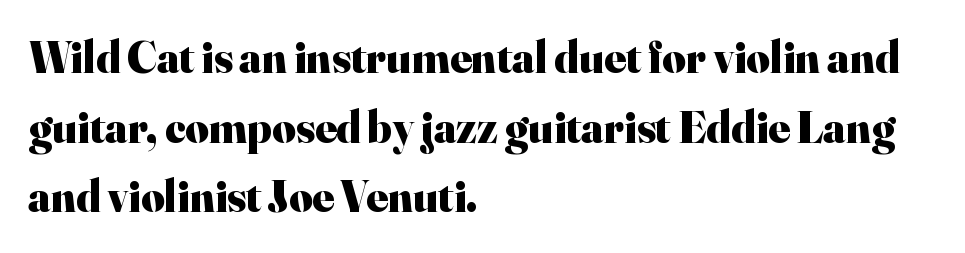
Q: Is the text bold? A: Yes.
Q: Is the text italic (slanted)? A: No, it is upright.
Q: Is the typeface a serif or a sans-serif typeface? A: Serif.
Q: Is the text underlined? A: No.
Q: How is the paragraph aligned? A: Left-aligned.
Q: Is the spacing between letters normal or unusually wide? A: Normal.
Q: Is the spacing between lines tight, normal or loose? A: Normal.
Q: Width (condensed, normal, or wide)? A: Normal.
Q: Stroke contrast? A: High.
Q: x-height? A: Small.
Q: Monospaced? A: No.
